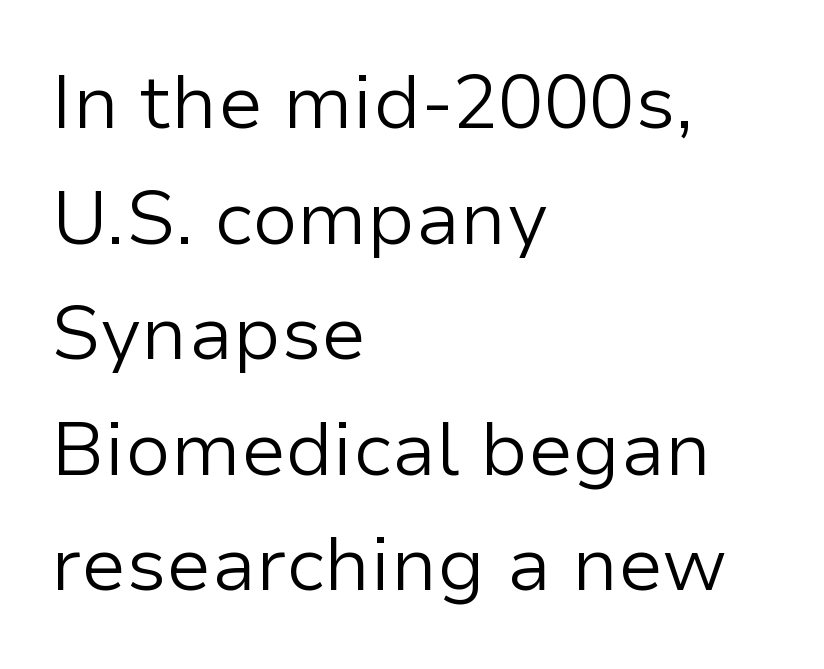
{"serif": "no", "italic": "no", "bold": "no", "weight": "light", "width": "normal", "stroke_contrast": "low", "x_height": "medium", "monospaced": "no", "underline": "no", "align": "left", "line_spacing": "normal", "line_spacing_ratio": 1.52, "letter_spacing": "normal", "letter_spacing_em": 0.0, "glyph_px": 76}
